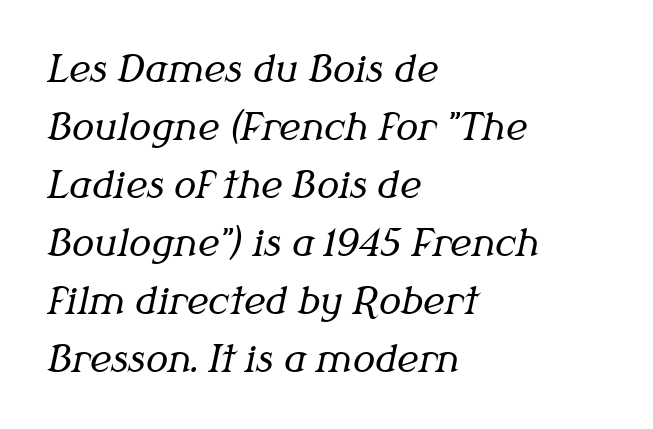
The image shows 37 px regular-weight serif type, italic (leaning right); set left-aligned, normal line spacing (1.57x), normal letter spacing, not underlined; medium stroke contrast and a medium x-height.
